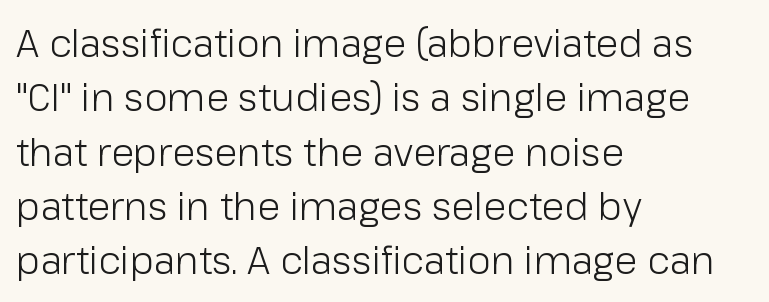
{"serif": "no", "italic": "no", "bold": "no", "weight": "light", "width": "normal", "stroke_contrast": "low", "x_height": "medium", "monospaced": "no", "underline": "no", "align": "left", "line_spacing": "normal", "line_spacing_ratio": 1.43, "letter_spacing": "normal", "letter_spacing_em": 0.0, "glyph_px": 38}
